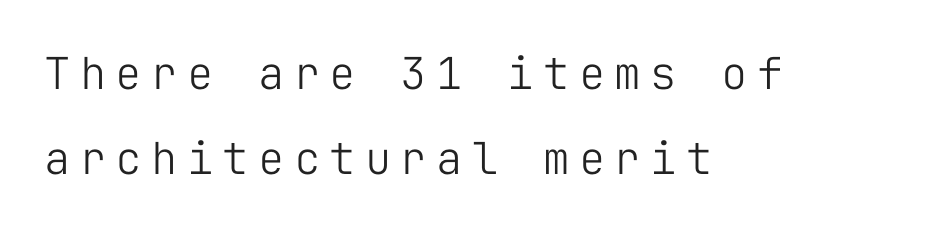
The letters look calm and open, with moderate or lighter stems. No word sits above an underline. These lines have a slow, spaced-out rhythm from letter to letter. To sum up the face: it is a sans, with no serifs.
